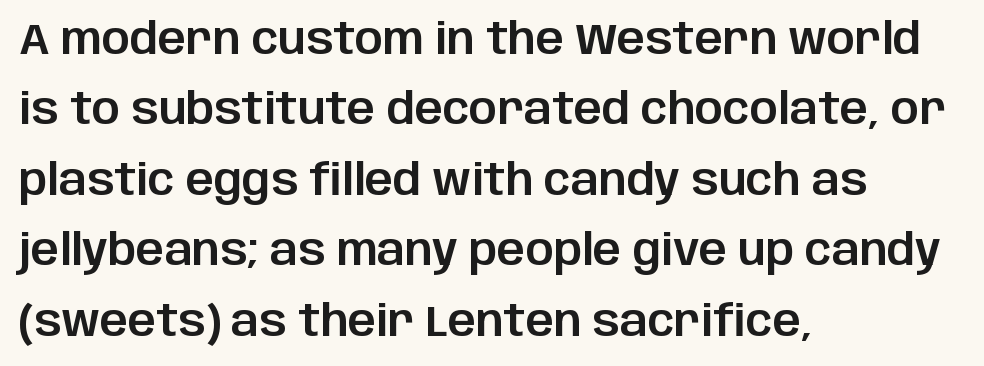
{"serif": "no", "italic": "no", "width": "normal", "stroke_contrast": "low", "x_height": "large", "monospaced": "no", "underline": "no", "align": "left", "line_spacing": "normal", "line_spacing_ratio": 1.6, "letter_spacing": "normal", "letter_spacing_em": 0.0, "glyph_px": 44}
